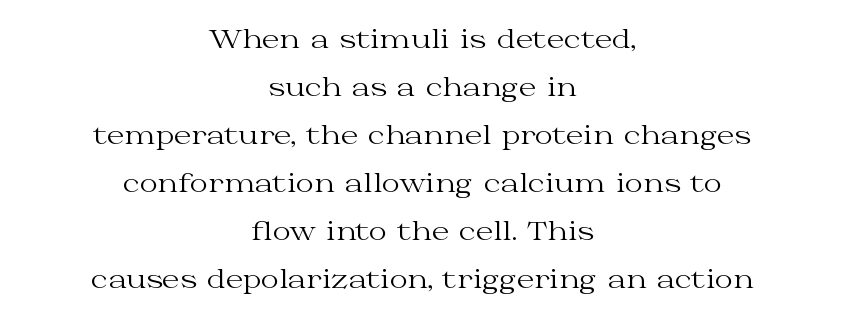
Q: Is the text bold? A: No.
Q: Is the text italic (slanted)? A: No, it is upright.
Q: Is the text underlined? A: No.
Q: How is the paragraph aligned? A: Centered.
Q: Is the spacing between letters normal or unusually wide? A: Normal.
Q: Is the spacing between lines tight, normal or loose? A: Loose.
